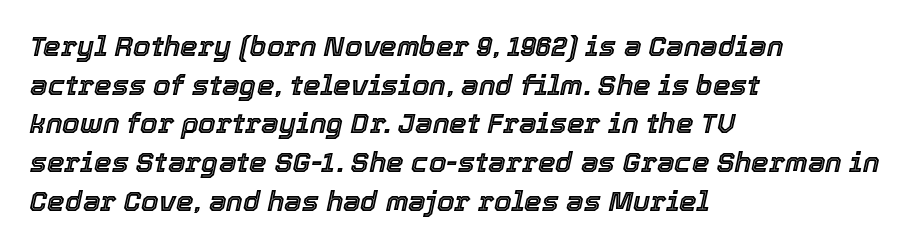
The image shows 28 px text type, italic (leaning right); set left-aligned, normal line spacing (1.38x), normal letter spacing, not underlined; a medium x-height.
